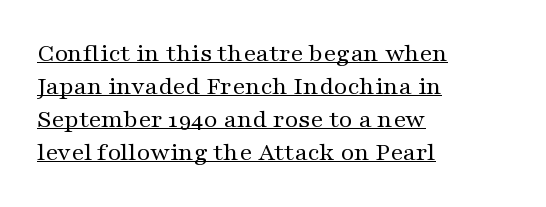
{"italic": "no", "bold": "no", "underline": "yes", "align": "left", "line_spacing": "normal", "line_spacing_ratio": 1.27, "letter_spacing": "normal", "letter_spacing_em": 0.0, "glyph_px": 26}
